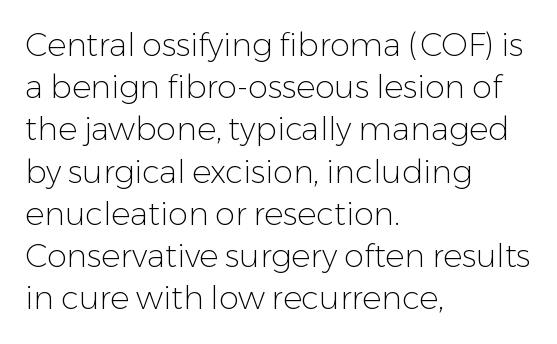
{"serif": "no", "italic": "no", "bold": "no", "weight": "light", "width": "normal", "stroke_contrast": "low", "x_height": "medium", "monospaced": "no", "underline": "no", "align": "left", "line_spacing": "normal", "line_spacing_ratio": 1.32, "letter_spacing": "normal", "letter_spacing_em": 0.0, "glyph_px": 32}
